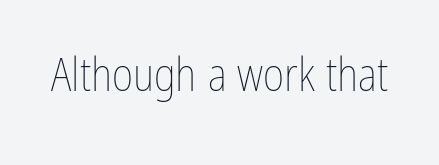
The image shows 46 px thin, condensed type, upright; set normal letter spacing, not underlined; low stroke contrast and a medium x-height.
